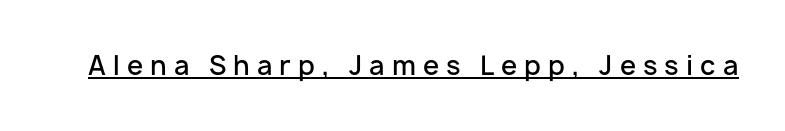
The image shows 26 px text type, upright; set unusually wide letter spacing (+0.27 em), underlined.
